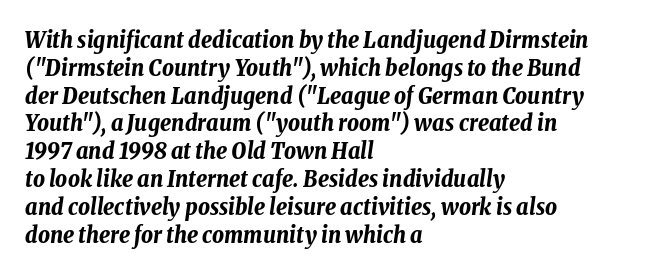
The image shows 23 px bold type, italic (leaning right); set left-aligned, line spacing 1.21x, normal letter spacing, not underlined.
